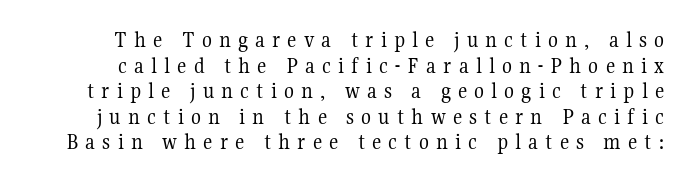
Q: Is the text bold? A: No.
Q: Is the text italic (slanted)? A: No, it is upright.
Q: Is the text underlined? A: No.
Q: Is the spacing between letters normal or unusually wide? A: Unusually wide.
Q: Is the spacing between lines tight, normal or loose? A: Tight.
